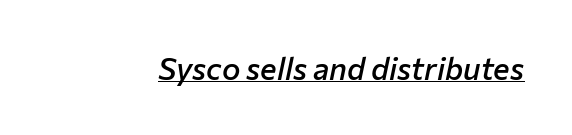
The image shows 31 px semibold type, italic (leaning right); set normal letter spacing, underlined; low stroke contrast and a medium x-height.
